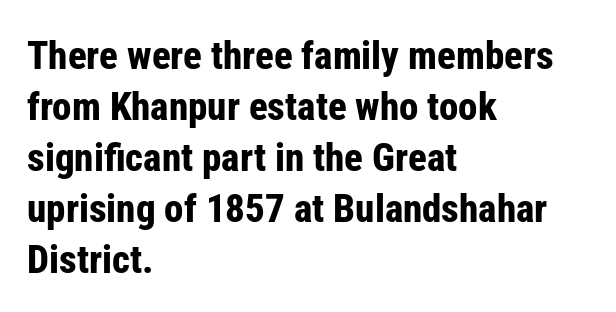
Each letter keeps its own natural width here, so spacing adapts to shape. Unlike italic type, these characters show no tilt at all. A normal amount of white space separates one row of letters from the next. The text block is weighted toward the left margin, trailing off unevenly rightward. You can tell from the bare stems that sans-serif type was used.
